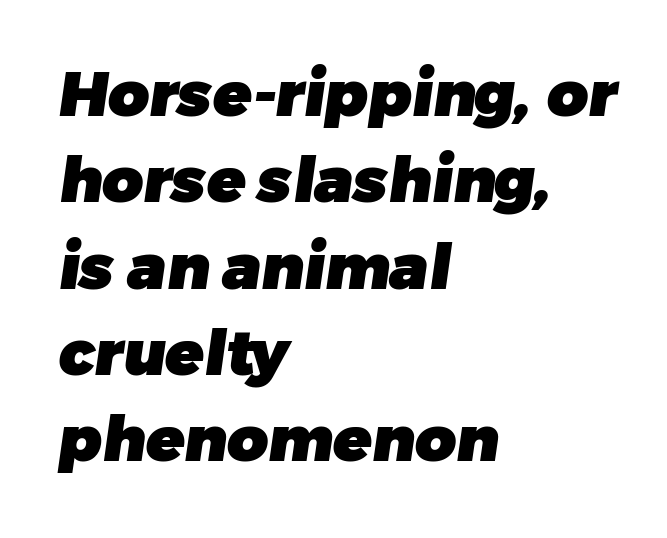
Q: Is the text bold? A: Yes.
Q: Is the typeface a serif or a sans-serif typeface? A: Sans-serif.
Q: Is the text underlined? A: No.
Q: How is the paragraph aligned? A: Left-aligned.
Q: Is the spacing between letters normal or unusually wide? A: Normal.
Q: Is the spacing between lines tight, normal or loose? A: Normal.
Q: Width (condensed, normal, or wide)? A: Normal.
Q: Stroke contrast? A: Low.
Q: x-height? A: Medium.
Q: Monospaced? A: No.
